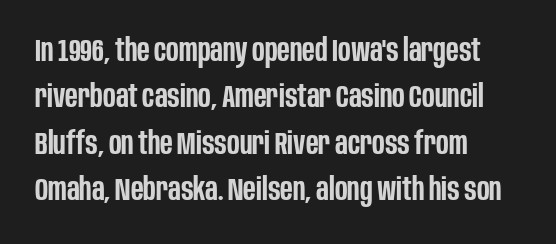
The image shows 32 px semibold, condensed sans-serif type, upright; set left-aligned, normal line spacing (1.45x), normal letter spacing, not underlined; low stroke contrast and a large x-height.
